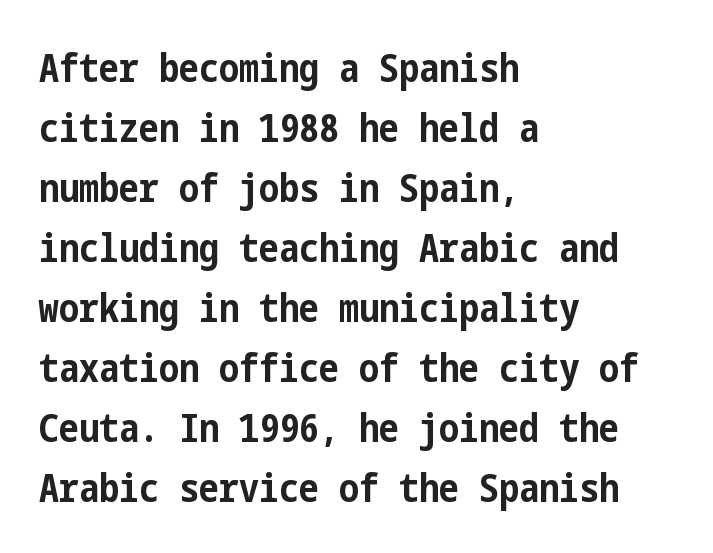
Typesetter's note: full bold, strokes at maximum text heaviness. Typeset ragged right — the left edge is the straight one. Decoration check: the copy has no underline. Spacing between characters is what you'd get straight out of the box.
